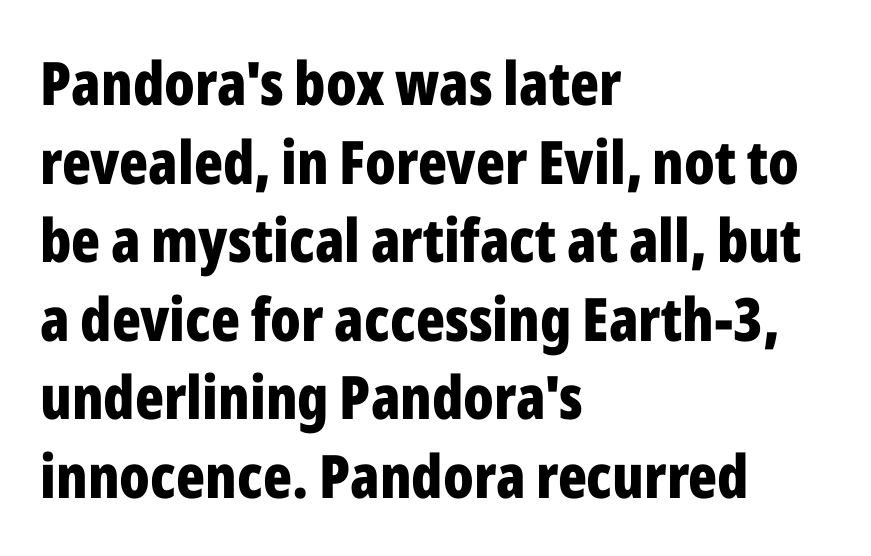
Q: Is the text bold? A: Yes.
Q: Is the text italic (slanted)? A: No, it is upright.
Q: Is the typeface a serif or a sans-serif typeface? A: Sans-serif.
Q: Is the text underlined? A: No.
Q: How is the paragraph aligned? A: Left-aligned.
Q: Is the spacing between letters normal or unusually wide? A: Normal.
Q: Is the spacing between lines tight, normal or loose? A: Normal.
Q: Width (condensed, normal, or wide)? A: Condensed.
Q: Stroke contrast? A: Low.
Q: x-height? A: Medium.
Q: Monospaced? A: No.
